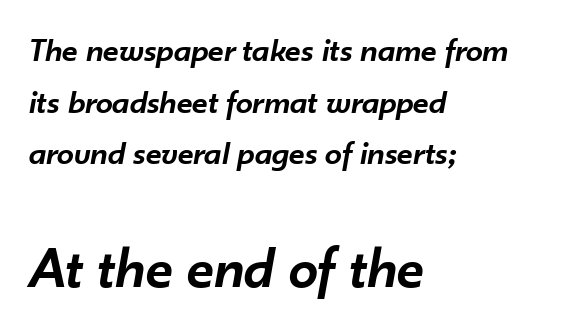
{"italic": "yes", "lean": "right", "slant_degrees": 10, "bold": "semi", "weight": "semibold", "width": "normal", "stroke_contrast": "low", "x_height": "small", "monospaced": "no", "underline": "no", "align": "left", "line_spacing": "normal", "line_spacing_ratio": 1.52, "letter_spacing": "normal", "letter_spacing_em": 0.0, "larger_block": "second", "size_ratio": 1.74, "glyph_px": 59}
